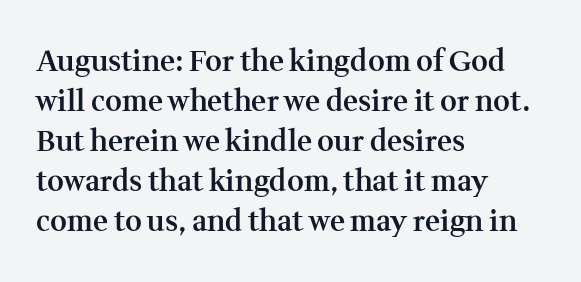
Q: Is the text bold? A: Semi-bold.
Q: Is the text italic (slanted)? A: No, it is upright.
Q: Is the typeface a serif or a sans-serif typeface? A: Serif.
Q: Is the text underlined? A: No.
Q: How is the paragraph aligned? A: Left-aligned.
Q: Is the spacing between letters normal or unusually wide? A: Normal.
Q: Is the spacing between lines tight, normal or loose? A: Normal.
Q: Width (condensed, normal, or wide)? A: Normal.
Q: Stroke contrast? A: Medium.
Q: x-height? A: Medium.
Q: Monospaced? A: No.
